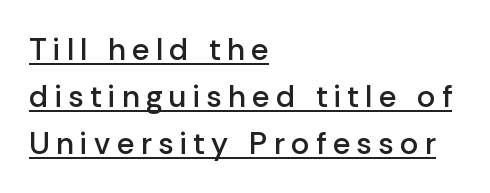
{"serif": "no", "italic": "no", "bold": "semi", "weight": "semibold", "width": "normal", "stroke_contrast": "low", "x_height": "medium", "monospaced": "no", "underline": "yes", "align": "left", "line_spacing": "normal", "line_spacing_ratio": 1.51, "letter_spacing": "wide", "letter_spacing_em": 0.21, "glyph_px": 31}
